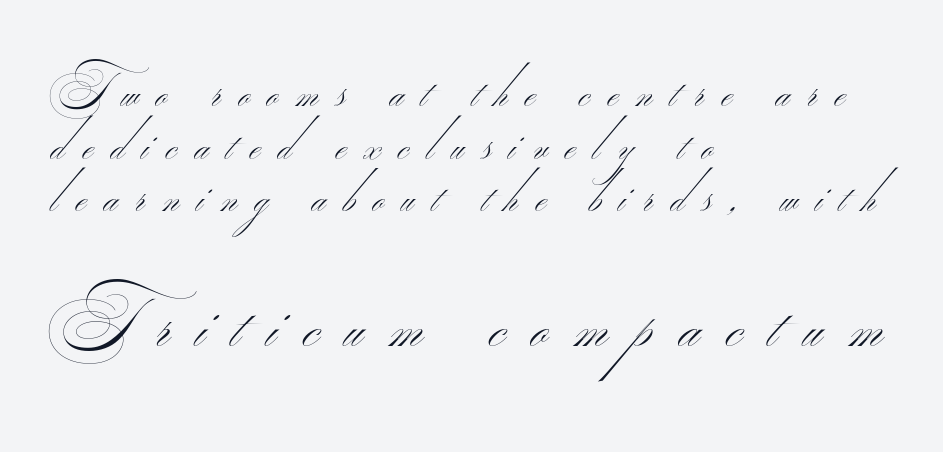
{"serif": "no", "bold": "no", "weight": "thin", "width": "wide", "stroke_contrast": "medium", "monospaced": "no", "underline": "no", "align": "left", "line_spacing": "tight", "line_spacing_ratio": 1.12, "letter_spacing": "wide", "letter_spacing_em": 0.38, "larger_block": "second", "size_ratio": 1.49, "glyph_px": 70}
